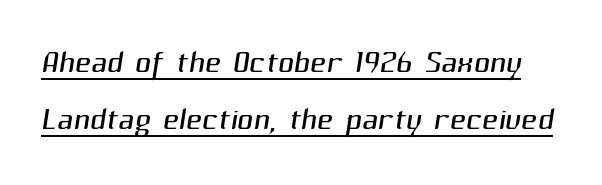
These characters rest on top of a visible drawn line. These lines are rendered in a variable-pitch font. The type family on display is of the sans-serif kind. This is not heavy type; no bold has been used. Default kerning and tracking; the words read as compact shapes.
